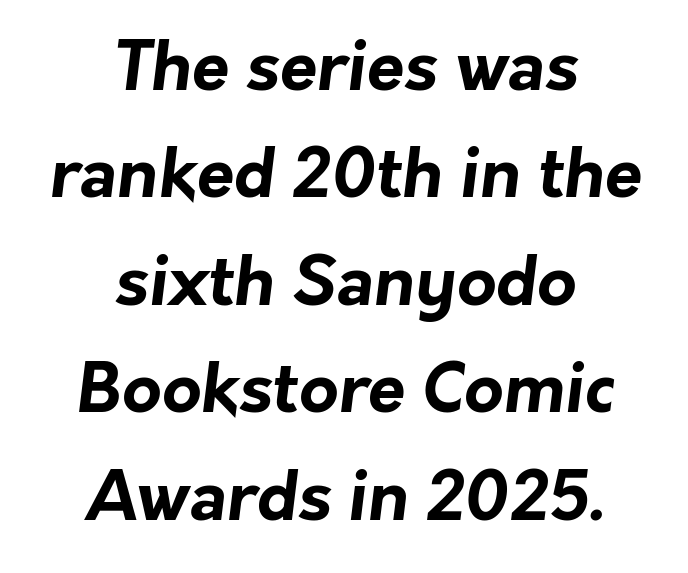
{"serif": "no", "bold": "yes", "weight": "bold", "width": "normal", "stroke_contrast": "low", "x_height": "medium", "monospaced": "no", "underline": "no", "align": "center", "line_spacing": "normal", "line_spacing_ratio": 1.58, "letter_spacing": "normal", "letter_spacing_em": 0.0, "glyph_px": 68}
